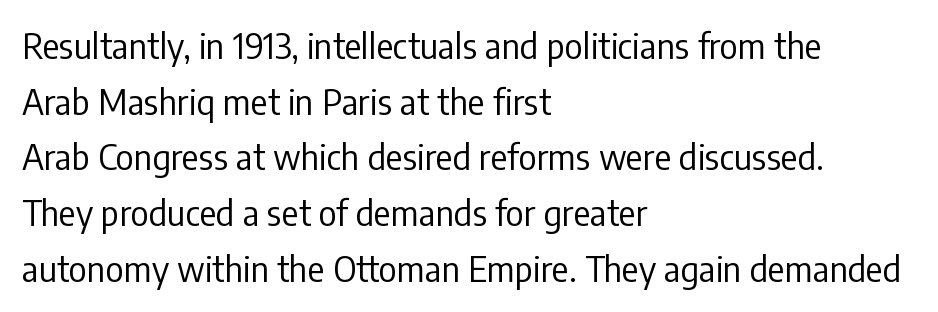
The image shows 35 px regular-weight, condensed sans-serif type, upright; set left-aligned, normal line spacing (1.59x), normal letter spacing, not underlined; low stroke contrast and a medium x-height.
